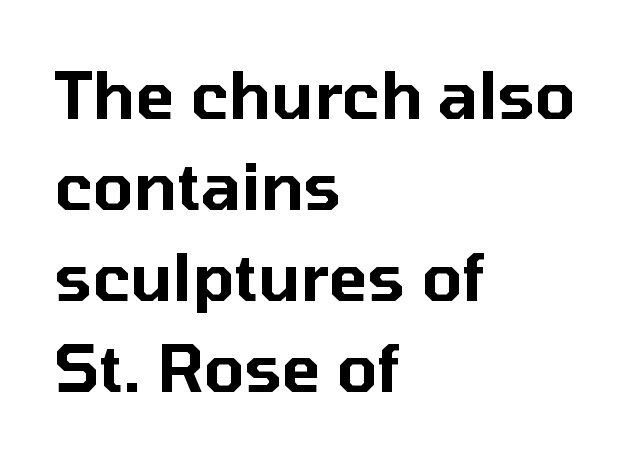
{"serif": "no", "italic": "no", "width": "normal", "stroke_contrast": "low", "x_height": "medium", "monospaced": "no", "underline": "no", "align": "left", "line_spacing": "normal", "line_spacing_ratio": 1.4, "letter_spacing": "normal", "letter_spacing_em": 0.0, "glyph_px": 65}
